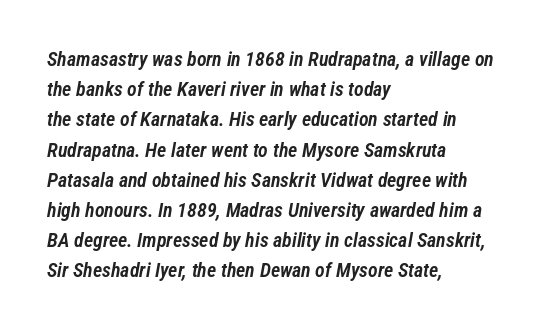
Q: Is the text bold? A: Semi-bold.
Q: Is the text italic (slanted)? A: Yes, it leans right by about 12 degrees.
Q: Is the text underlined? A: No.
Q: How is the paragraph aligned? A: Left-aligned.
Q: Is the spacing between letters normal or unusually wide? A: Normal.
Q: Is the spacing between lines tight, normal or loose? A: Normal.
